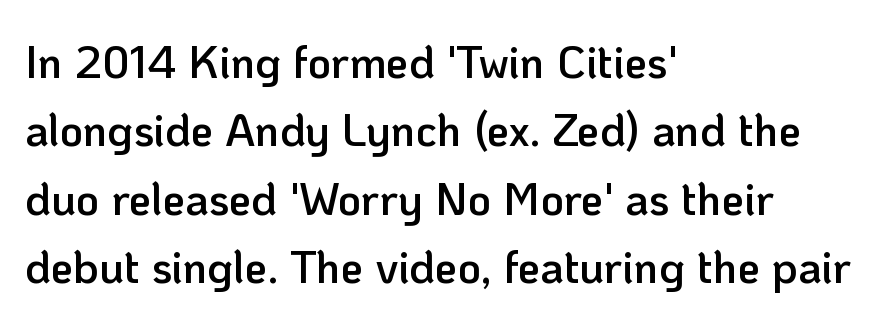
The image shows 45 px semibold sans-serif type, upright; set left-aligned, normal line spacing (1.52x), normal letter spacing, not underlined; low stroke contrast and a medium x-height.
